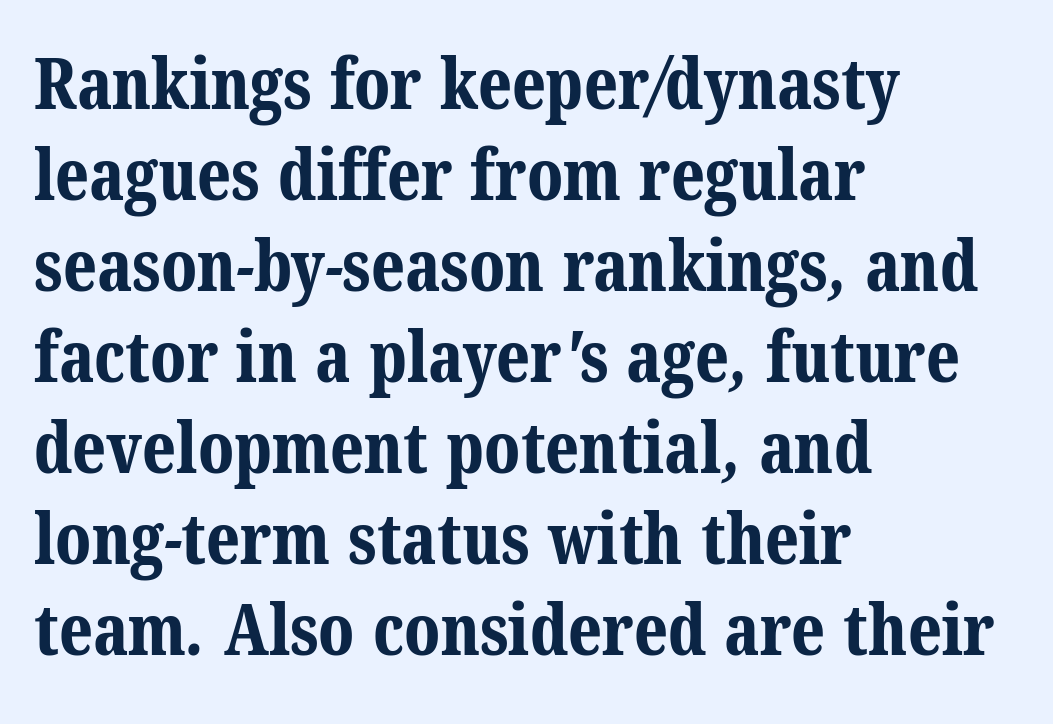
Q: Is the text bold? A: Yes.
Q: Is the typeface a serif or a sans-serif typeface? A: Serif.
Q: Is the text underlined? A: No.
Q: How is the paragraph aligned? A: Left-aligned.
Q: Is the spacing between letters normal or unusually wide? A: Normal.
Q: Is the spacing between lines tight, normal or loose? A: Normal.
Q: Width (condensed, normal, or wide)? A: Normal.
Q: Stroke contrast? A: Medium.
Q: x-height? A: Medium.
Q: Monospaced? A: No.
